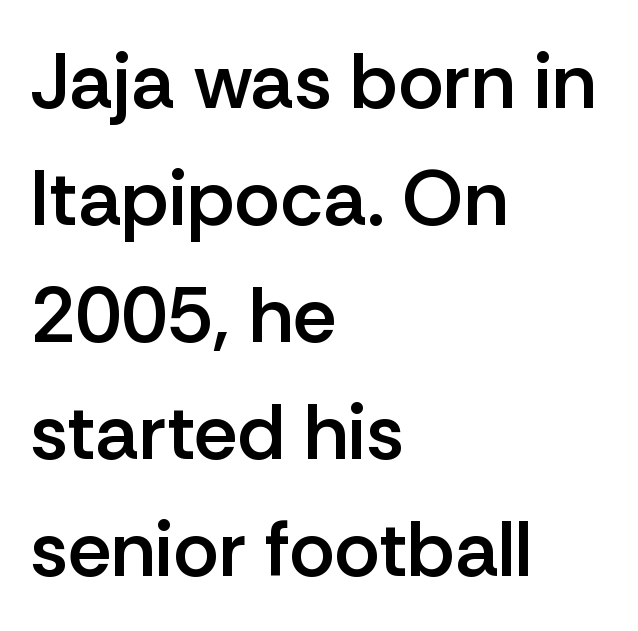
Q: Is the text bold? A: Semi-bold.
Q: Is the text italic (slanted)? A: No, it is upright.
Q: Is the typeface a serif or a sans-serif typeface? A: Sans-serif.
Q: Is the text underlined? A: No.
Q: How is the paragraph aligned? A: Left-aligned.
Q: Is the spacing between letters normal or unusually wide? A: Normal.
Q: Is the spacing between lines tight, normal or loose? A: Normal.
Q: Width (condensed, normal, or wide)? A: Normal.
Q: Stroke contrast? A: Low.
Q: x-height? A: Medium.
Q: Monospaced? A: No.
